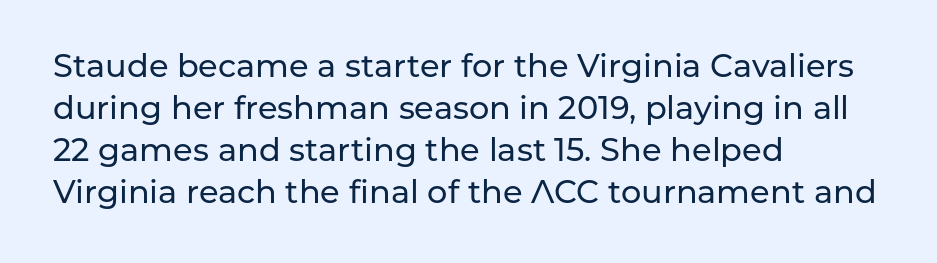
The image shows 32 px sans-serif type, upright; set left-aligned, normal line spacing (1.31x), normal letter spacing, not underlined; low stroke contrast and a medium x-height.
